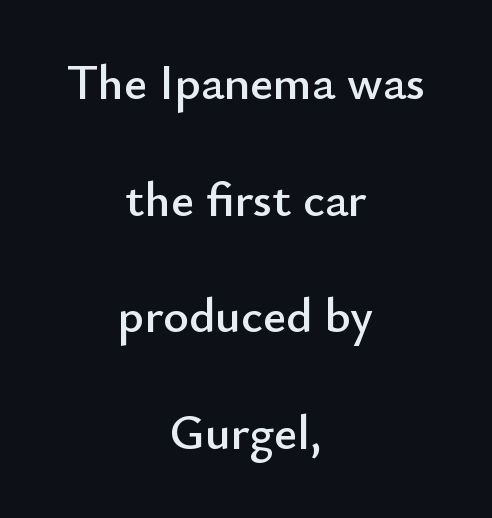
The image shows 49 px sans-serif type, upright; set centered, loose line spacing (2.38x), normal letter spacing, not underlined; low stroke contrast and a small x-height.
